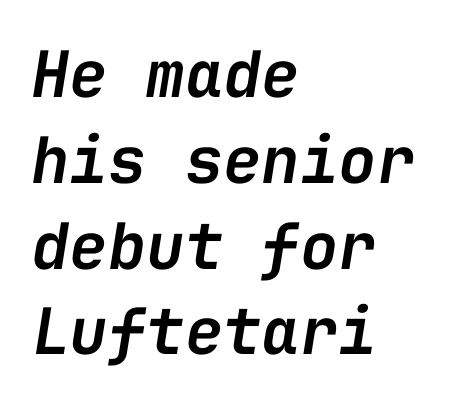
Bold? Not quite — semibold, heavier than regular but stopping short. A classic flush-left, rag-right setting is used for this passage. Notice how the stems are inclined rather than vertical — that's the hallmark of italics. The letters march in equal steps, a hallmark of fixed-pitch type.
